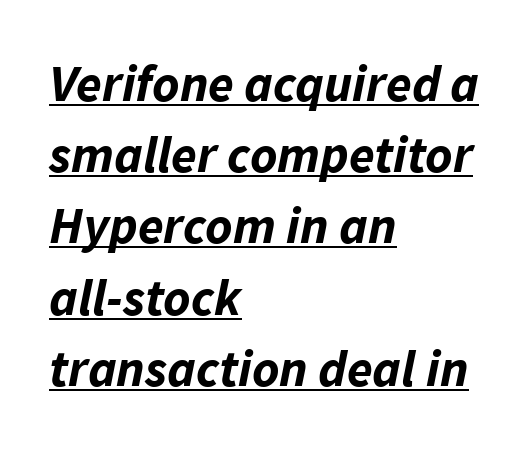
The image shows 52 px bold type, italic (leaning right); set left-aligned, normal line spacing (1.37x), normal letter spacing, underlined; low stroke contrast and a medium x-height.
